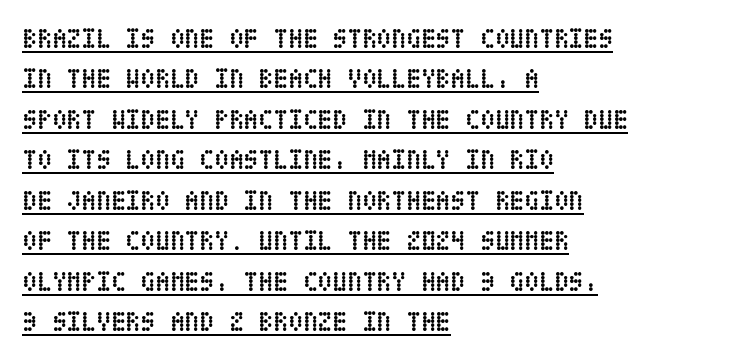
Q: Is the text bold? A: Yes.
Q: Is the text italic (slanted)? A: No, it is upright.
Q: Is the text underlined? A: Yes.
Q: How is the paragraph aligned? A: Left-aligned.
Q: Is the spacing between letters normal or unusually wide? A: Normal.
Q: Is the spacing between lines tight, normal or loose? A: Normal.
